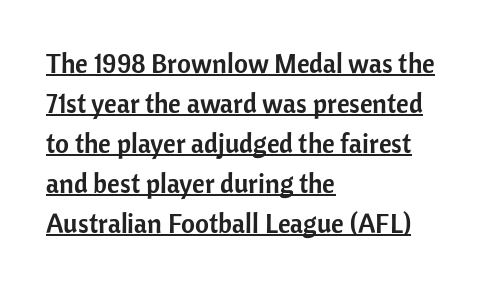
The image shows 27 px text type, upright; set left-aligned, normal line spacing (1.48x), normal letter spacing, underlined.
